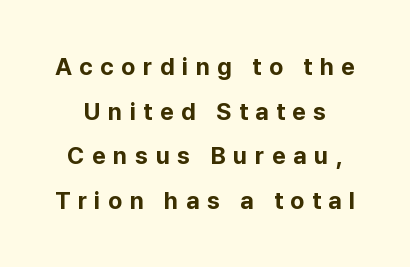
The image shows 24 px bold type, upright; set line spacing 1.86x, unusually wide letter spacing (+0.31 em), not underlined.
